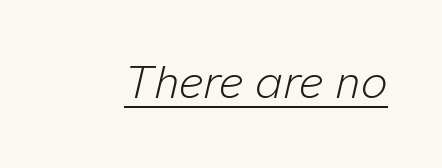
The image shows 47 px light type, italic (leaning right); set normal letter spacing, underlined; low stroke contrast and a medium x-height.
